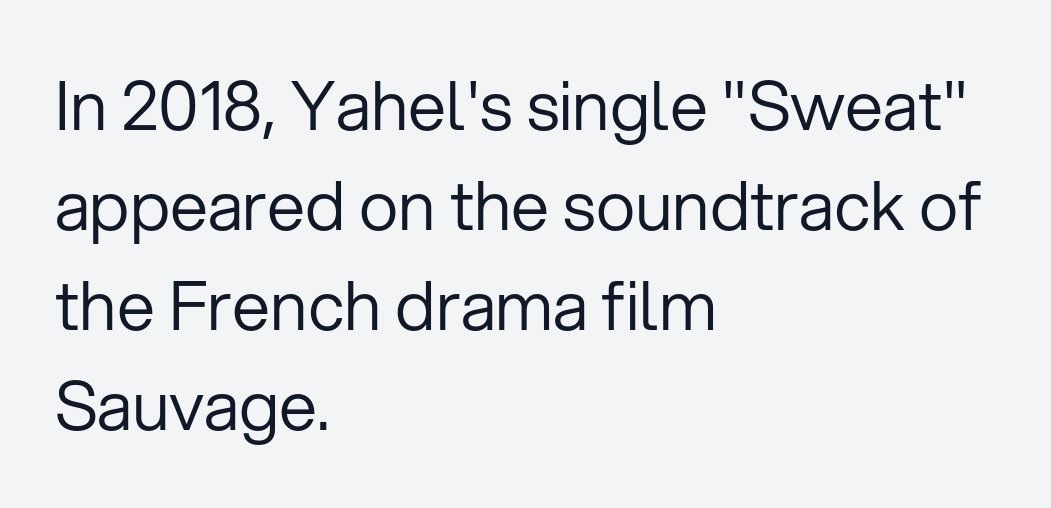
The image shows 68 px regular-weight sans-serif type, upright; set left-aligned, normal line spacing (1.47x), normal letter spacing, not underlined; low stroke contrast and a medium x-height.
